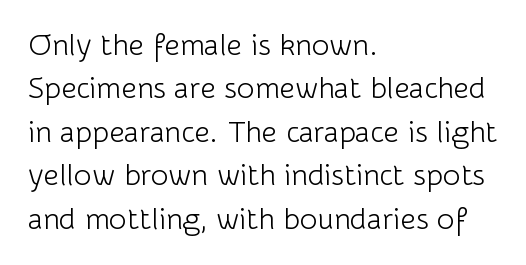
The lines are quadded left. Note the varied advance widths — an 'i' is clearly narrower than an 'm'. The specimen omits any rule beneath the text block's lines. No chunkiness to these letters — they're not bold. The typeface chosen for these lines omits serifs.
